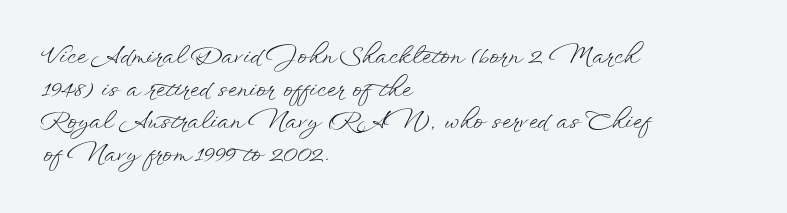
{"bold": "no", "underline": "no", "align": "left", "line_spacing": "normal", "line_spacing_ratio": 1.42, "letter_spacing": "normal", "letter_spacing_em": 0.0, "glyph_px": 23}
